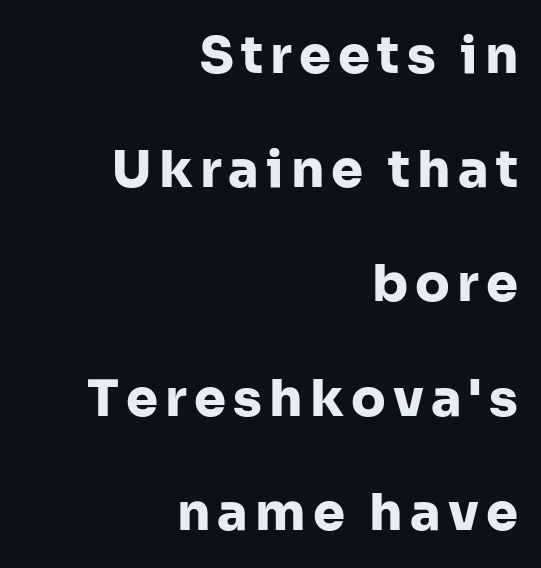
The image shows 51 px heavy sans-serif type, upright; set right-aligned, loose line spacing (2.24x), not underlined; low stroke contrast and a medium x-height.
